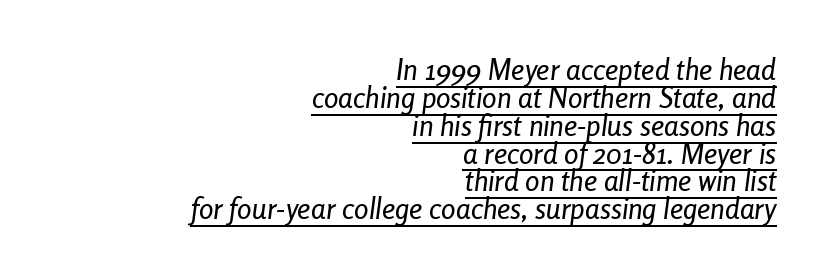
{"italic": "yes", "lean": "right", "slant_degrees": 8, "width": "condensed", "stroke_contrast": "low", "x_height": "medium", "monospaced": "no", "underline": "yes", "align": "right", "line_spacing": "tight", "line_spacing_ratio": 0.96, "letter_spacing": "normal", "letter_spacing_em": 0.0, "glyph_px": 29}
